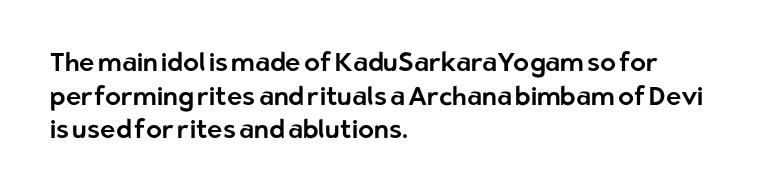
{"italic": "no", "underline": "no", "align": "left", "line_spacing": "normal", "line_spacing_ratio": 1.29, "letter_spacing": "normal", "letter_spacing_em": 0.0, "glyph_px": 26}
